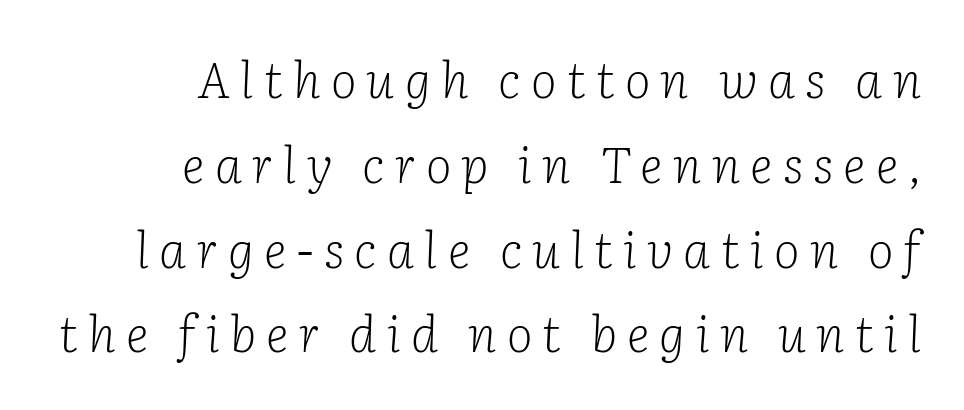
The image shows 49 px light serif type, italic (leaning right); set right-aligned, line spacing 1.73x, unusually wide letter spacing (+0.21 em), not underlined; low stroke contrast and a medium x-height.
